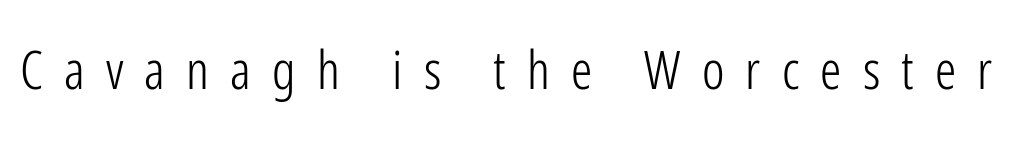
The image shows 53 px light, condensed sans-serif type, upright; set unusually wide letter spacing (+0.4 em), not underlined; low stroke contrast and a medium x-height.
